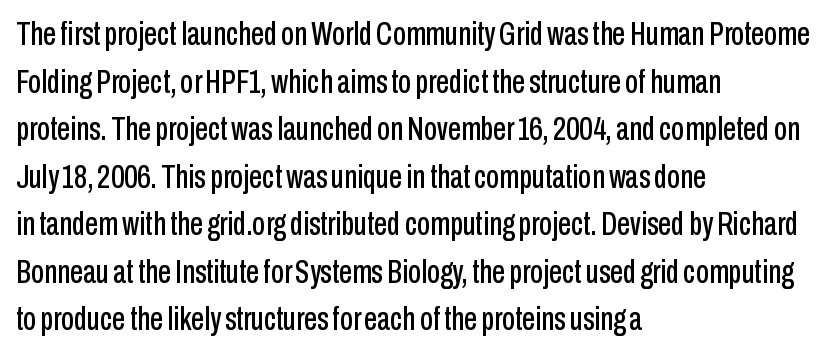
{"serif": "no", "italic": "no", "width": "condensed", "stroke_contrast": "low", "x_height": "medium", "monospaced": "no", "underline": "no", "align": "left", "line_spacing": "normal", "line_spacing_ratio": 1.44, "letter_spacing": "normal", "letter_spacing_em": 0.0, "glyph_px": 33}
